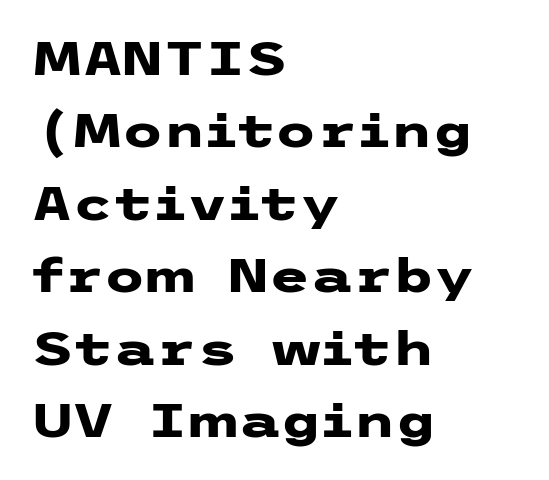
{"serif": "no", "italic": "no", "bold": "yes", "weight": "heavy", "width": "wide", "stroke_contrast": "low", "x_height": "medium", "underline": "no", "align": "left", "line_spacing": "normal", "line_spacing_ratio": 1.54, "letter_spacing": "normal", "letter_spacing_em": 0.0, "glyph_px": 47}
